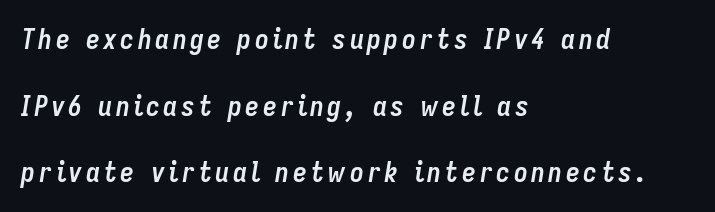
{"italic": "yes", "lean": "right", "slant_degrees": 9, "bold": "yes", "weight": "semibold", "width": "condensed", "stroke_contrast": "low", "x_height": "medium", "monospaced": "no", "underline": "no", "align": "left", "line_spacing": "loose", "line_spacing_ratio": 2.38, "glyph_px": 28}
